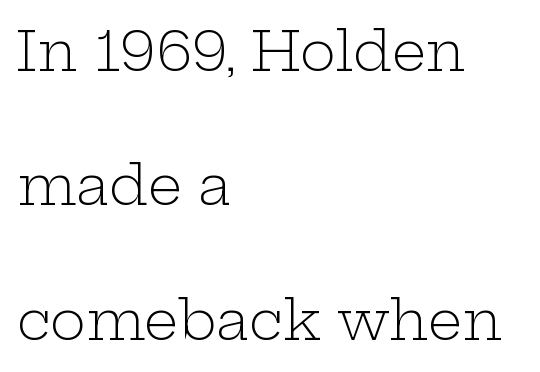
The image shows 54 px light, wide serif type, upright; set left-aligned, loose line spacing (2.49x), normal letter spacing, not underlined; low stroke contrast and a medium x-height.
